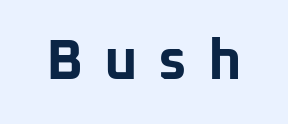
Q: Is the text bold? A: Yes.
Q: Is the text italic (slanted)? A: No, it is upright.
Q: Is the typeface a serif or a sans-serif typeface? A: Sans-serif.
Q: Is the text underlined? A: No.
Q: Is the spacing between letters normal or unusually wide? A: Unusually wide.
Q: Width (condensed, normal, or wide)? A: Normal.
Q: Stroke contrast? A: Low.
Q: x-height? A: Medium.
Q: Monospaced? A: No.
